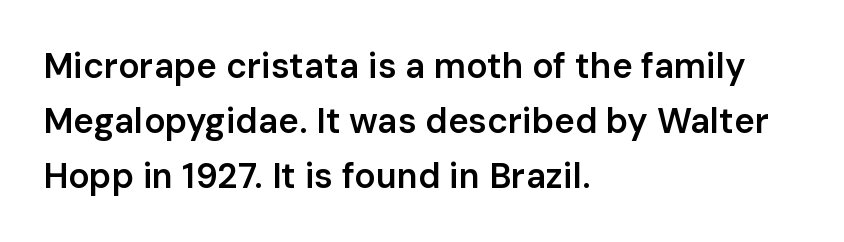
Q: Is the text bold? A: Semi-bold.
Q: Is the text italic (slanted)? A: No, it is upright.
Q: Is the typeface a serif or a sans-serif typeface? A: Sans-serif.
Q: Is the text underlined? A: No.
Q: How is the paragraph aligned? A: Left-aligned.
Q: Is the spacing between letters normal or unusually wide? A: Normal.
Q: Is the spacing between lines tight, normal or loose? A: Normal.
Q: Width (condensed, normal, or wide)? A: Normal.
Q: Stroke contrast? A: Low.
Q: x-height? A: Medium.
Q: Monospaced? A: No.
